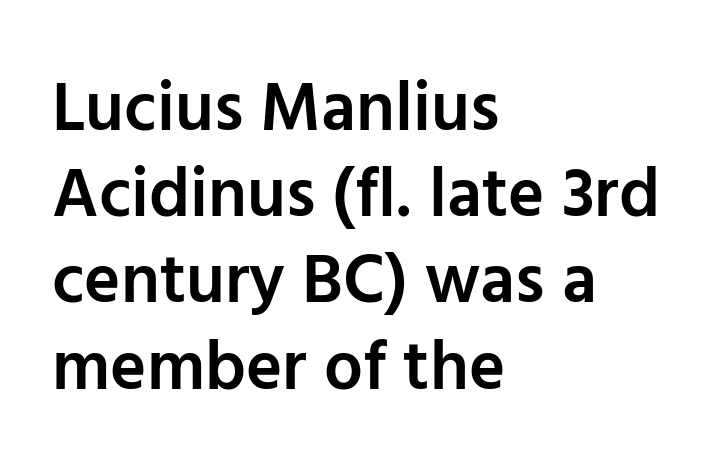
The image shows 69 px semibold sans-serif type, upright; set left-aligned, normal line spacing (1.25x), normal letter spacing, not underlined; low stroke contrast and a medium x-height.
